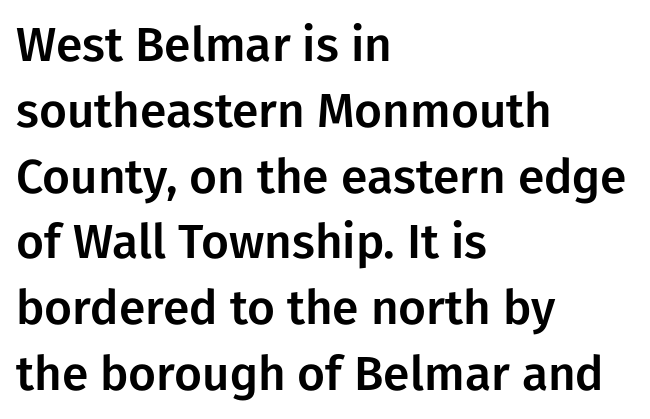
{"serif": "no", "italic": "no", "width": "normal", "stroke_contrast": "low", "x_height": "medium", "monospaced": "no", "underline": "no", "align": "left", "line_spacing": "normal", "line_spacing_ratio": 1.37, "letter_spacing": "normal", "letter_spacing_em": 0.0, "glyph_px": 48}
